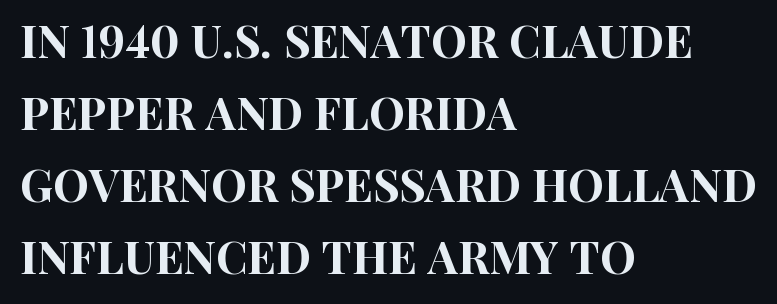
The image shows 45 px condensed sans-serif type, upright; set left-aligned, normal line spacing (1.6x), normal letter spacing, not underlined; high stroke contrast and a large x-height.
